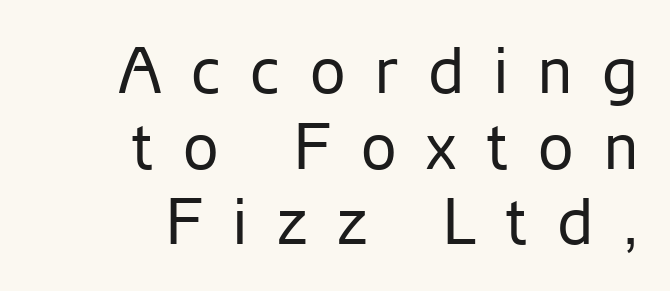
Q: Is the text bold? A: No.
Q: Is the text italic (slanted)? A: No, it is upright.
Q: Is the typeface a serif or a sans-serif typeface? A: Sans-serif.
Q: Is the text underlined? A: No.
Q: How is the paragraph aligned? A: Right-aligned.
Q: Is the spacing between letters normal or unusually wide? A: Unusually wide.
Q: Width (condensed, normal, or wide)? A: Normal.
Q: Stroke contrast? A: Low.
Q: x-height? A: Medium.
Q: Monospaced? A: No.
